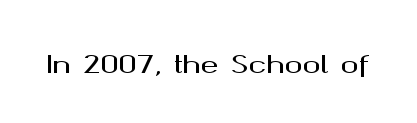
The image shows 24 px text type, upright; set normal letter spacing, not underlined.
